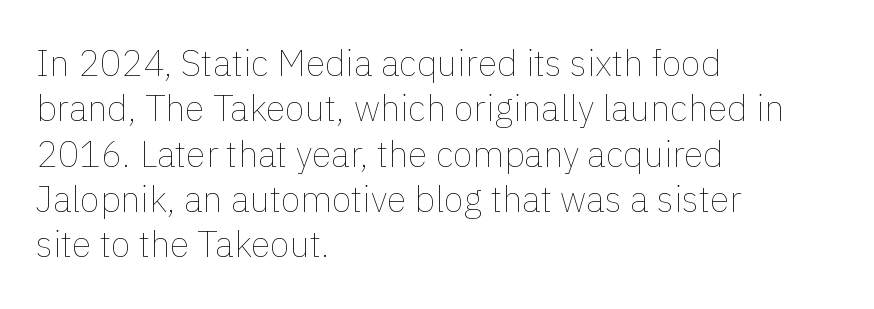
{"italic": "no", "bold": "no", "weight": "thin", "width": "normal", "stroke_contrast": "low", "x_height": "medium", "monospaced": "no", "underline": "no", "align": "left", "line_spacing": "normal", "line_spacing_ratio": 1.26, "letter_spacing": "normal", "letter_spacing_em": 0.0, "glyph_px": 36}
